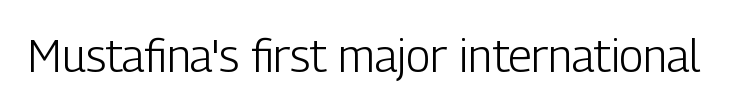
{"serif": "no", "italic": "no", "bold": "no", "weight": "light", "width": "condensed", "stroke_contrast": "low", "x_height": "medium", "monospaced": "no", "underline": "no", "letter_spacing": "normal", "letter_spacing_em": 0.0, "glyph_px": 45}
